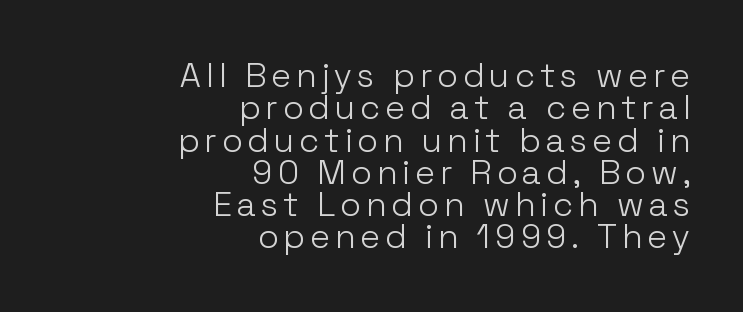
Q: Is the text bold? A: No.
Q: Is the text italic (slanted)? A: No, it is upright.
Q: Is the typeface a serif or a sans-serif typeface? A: Sans-serif.
Q: Is the text underlined? A: No.
Q: How is the paragraph aligned? A: Right-aligned.
Q: Is the spacing between lines tight, normal or loose? A: Tight.
Q: Width (condensed, normal, or wide)? A: Normal.
Q: Stroke contrast? A: Low.
Q: x-height? A: Medium.
Q: Monospaced? A: No.
